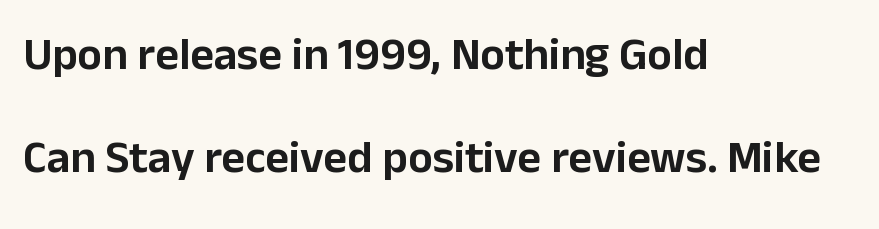
{"serif": "no", "italic": "no", "width": "normal", "stroke_contrast": "low", "x_height": "medium", "monospaced": "no", "underline": "no", "align": "left", "line_spacing": "loose", "line_spacing_ratio": 2.25, "letter_spacing": "normal", "letter_spacing_em": 0.0, "glyph_px": 46}
